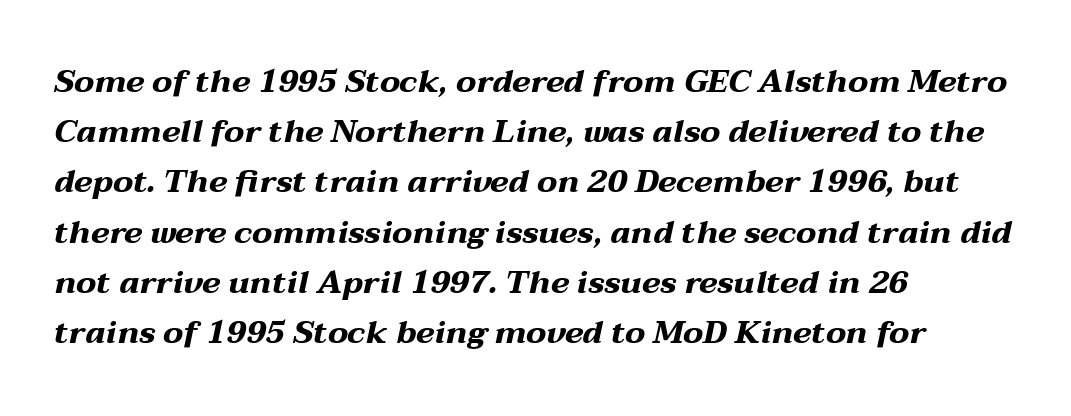
{"italic": "yes", "lean": "right", "slant_degrees": 12, "bold": "yes", "weight": "bold", "width": "wide", "stroke_contrast": "medium", "x_height": "medium", "monospaced": "no", "underline": "no", "align": "left", "line_spacing": "normal", "line_spacing_ratio": 1.57, "letter_spacing": "normal", "letter_spacing_em": 0.0, "glyph_px": 32}
